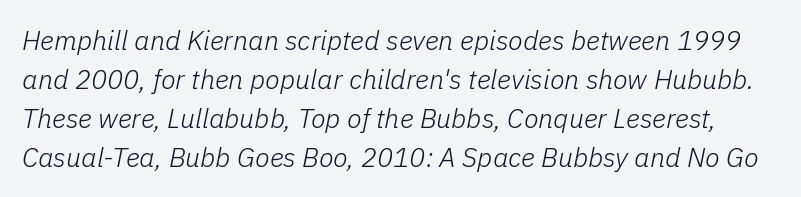
The image shows 27 px text type, italic (leaning right); set normal line spacing (1.44x), normal letter spacing, not underlined.
